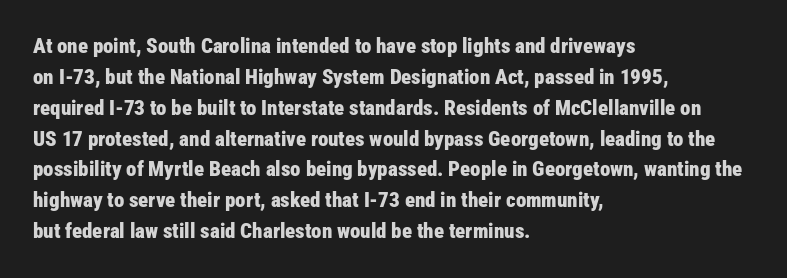
Posture: vertical. A classic flush-left, rag-right setting is used for this passage. Horizontal bands of white between lines are of average thickness. Each word holds together tightly as a unit, with standard inter-letter gaps. The font is running at its bold setting.
